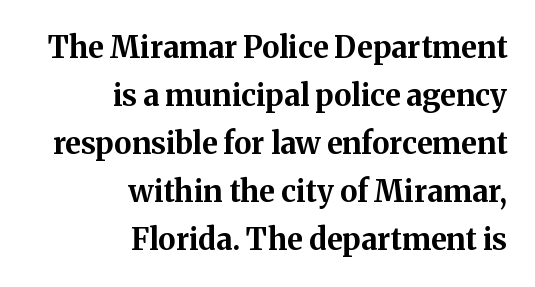
Q: Is the text bold? A: Yes.
Q: Is the text italic (slanted)? A: No, it is upright.
Q: Is the typeface a serif or a sans-serif typeface? A: Serif.
Q: Is the text underlined? A: No.
Q: How is the paragraph aligned? A: Right-aligned.
Q: Is the spacing between letters normal or unusually wide? A: Normal.
Q: Is the spacing between lines tight, normal or loose? A: Normal.
Q: Width (condensed, normal, or wide)? A: Normal.
Q: Stroke contrast? A: Medium.
Q: x-height? A: Medium.
Q: Monospaced? A: No.
